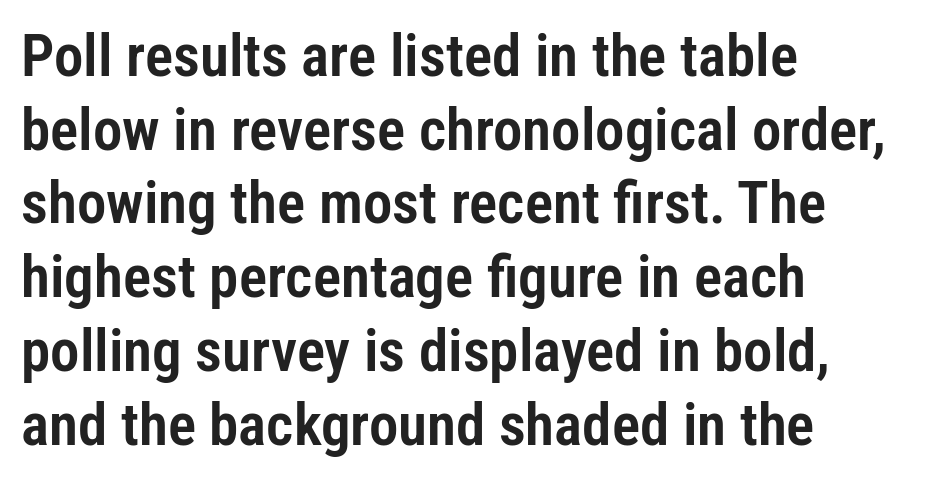
To sum up the face: it is a sans, with no serifs. Regular leading. This is the regular roman posture of the typeface. Nobody drew a line under any word here. You could not count columns in this text — the font is proportionally spaced. Teacher's note: observe the even left margin — that is flush-left alignment.
